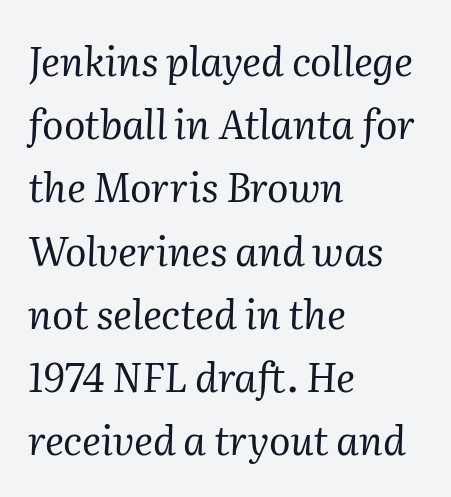
Quick note: underline off. Proportional: the letters do not fall into vertical columns. No chunkiness to these letters — they're not bold. Glyph-to-glyph distance matches everyday printed text.
